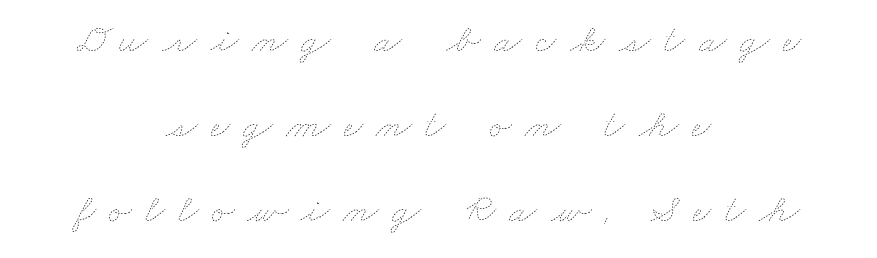
The image shows 41 px thin, wide type; set centered, loose line spacing (2.07x), unusually wide letter spacing (+0.33 em), not underlined; low stroke contrast and a small x-height.
